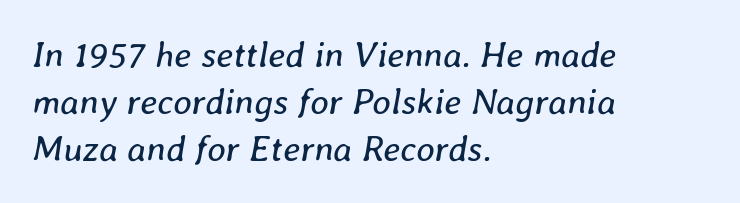
Q: Is the text bold? A: No.
Q: Is the text italic (slanted)? A: Yes, it leans right by about 8 degrees.
Q: Is the text underlined? A: No.
Q: How is the paragraph aligned? A: Left-aligned.
Q: Is the spacing between letters normal or unusually wide? A: Normal.
Q: Is the spacing between lines tight, normal or loose? A: Normal.
Q: Width (condensed, normal, or wide)? A: Normal.
Q: Stroke contrast? A: Low.
Q: x-height? A: Medium.
Q: Monospaced? A: No.
